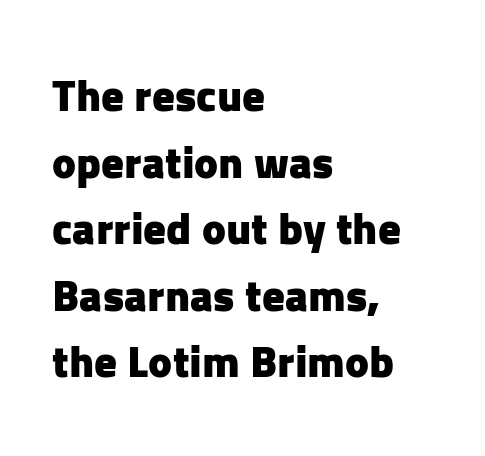
Q: Is the text bold? A: Yes.
Q: Is the text italic (slanted)? A: No, it is upright.
Q: Is the typeface a serif or a sans-serif typeface? A: Sans-serif.
Q: Is the text underlined? A: No.
Q: How is the paragraph aligned? A: Left-aligned.
Q: Is the spacing between letters normal or unusually wide? A: Normal.
Q: Is the spacing between lines tight, normal or loose? A: Normal.
Q: Width (condensed, normal, or wide)? A: Normal.
Q: Stroke contrast? A: Low.
Q: x-height? A: Medium.
Q: Monospaced? A: No.
